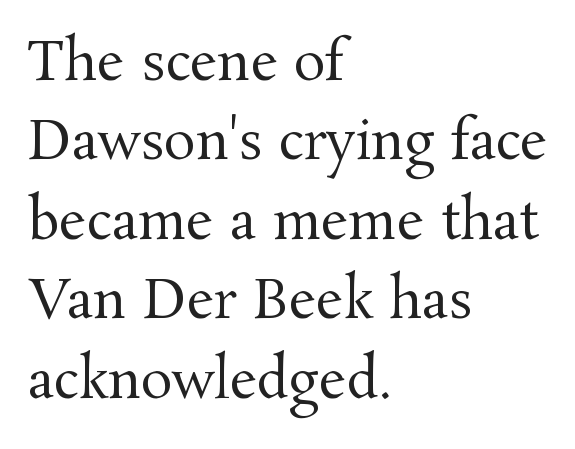
{"serif": "yes", "italic": "no", "bold": "no", "weight": "regular", "width": "normal", "stroke_contrast": "medium", "x_height": "medium", "monospaced": "no", "underline": "no", "align": "left", "line_spacing": "normal", "line_spacing_ratio": 1.5, "letter_spacing": "normal", "letter_spacing_em": 0.0, "glyph_px": 53}
